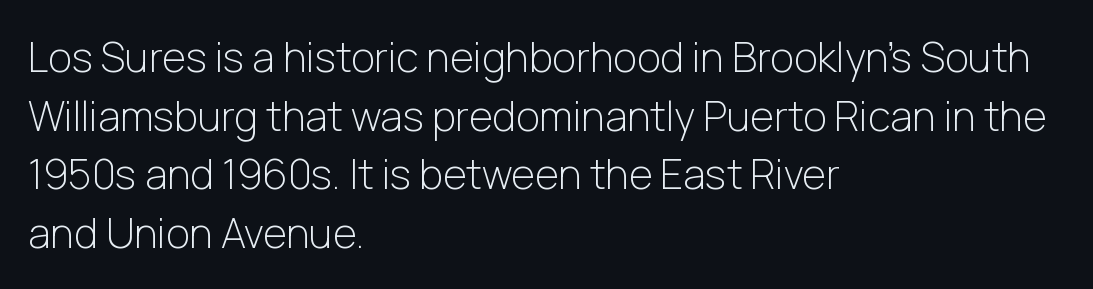
The image shows 41 px light sans-serif type, upright; set left-aligned, normal line spacing (1.43x), normal letter spacing, not underlined; low stroke contrast and a medium x-height.
